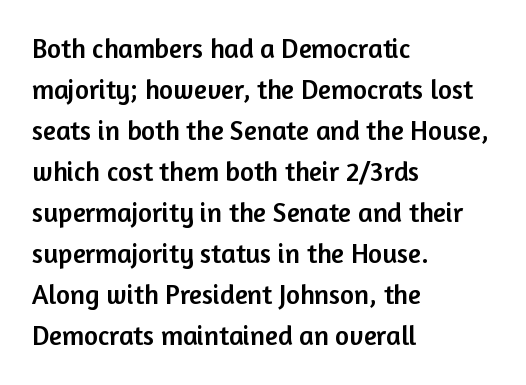
The image shows 27 px text type, upright; set left-aligned, normal line spacing (1.52x), normal letter spacing, not underlined.
